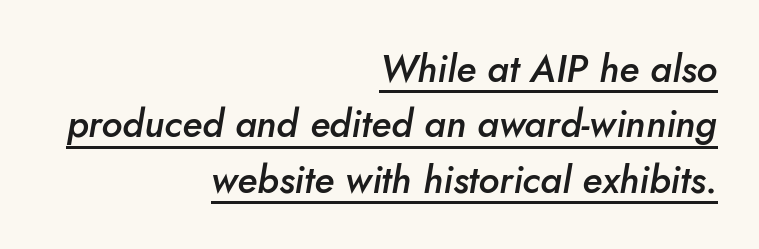
Typographic density is moderately raised because the face is semibold. Compared with typical body copy, the letter spacing here is the same. These lines stack with their right ends in a neat column. A typesetter would call this leading conventional body-copy spacing.
